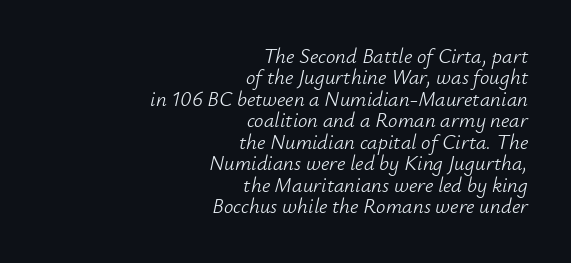
The image shows 21 px text type, italic (leaning right); set right-aligned, tight line spacing (1.02x), normal letter spacing, not underlined.
